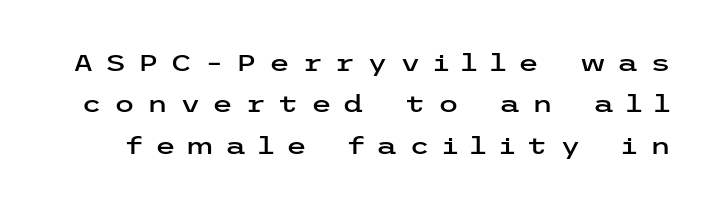
The image shows 24 px text type, upright; set line spacing 1.72x, unusually wide letter spacing (+0.49 em), not underlined.
